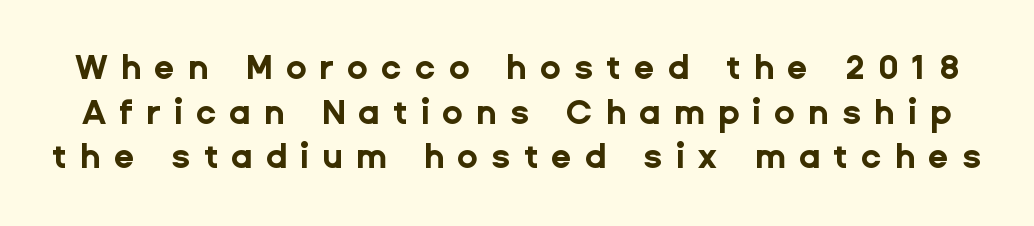
Q: Is the text bold? A: Yes.
Q: Is the text italic (slanted)? A: No, it is upright.
Q: Is the typeface a serif or a sans-serif typeface? A: Sans-serif.
Q: Is the text underlined? A: No.
Q: Is the spacing between letters normal or unusually wide? A: Unusually wide.
Q: Is the spacing between lines tight, normal or loose? A: Normal.
Q: Width (condensed, normal, or wide)? A: Normal.
Q: Stroke contrast? A: Low.
Q: x-height? A: Medium.
Q: Monospaced? A: No.
